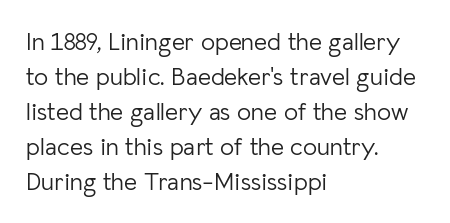
The image shows 25 px text type, upright; set left-aligned, normal line spacing (1.4x), normal letter spacing, not underlined.
